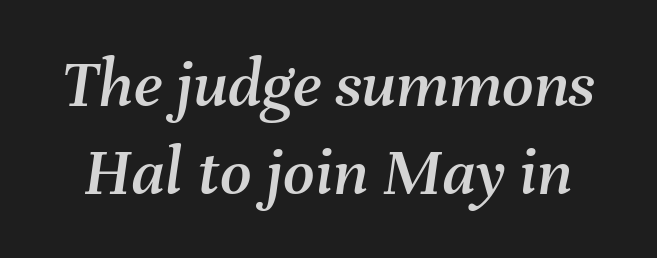
This sample has the flowing, uneven cadence of proportional lettering. The face used here has a pronounced slope to its letters. Default kerning and tracking; the words read as compact shapes. The space between consecutive lines is moderate. Honestly, there is no underline to notice here at all.
